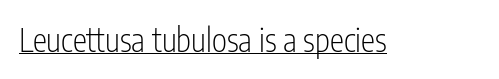
Q: Is the text bold? A: No.
Q: Is the text italic (slanted)? A: No, it is upright.
Q: Is the typeface a serif or a sans-serif typeface? A: Sans-serif.
Q: Is the text underlined? A: Yes.
Q: Is the spacing between letters normal or unusually wide? A: Normal.
Q: Width (condensed, normal, or wide)? A: Condensed.
Q: Stroke contrast? A: Low.
Q: x-height? A: Medium.
Q: Monospaced? A: No.
